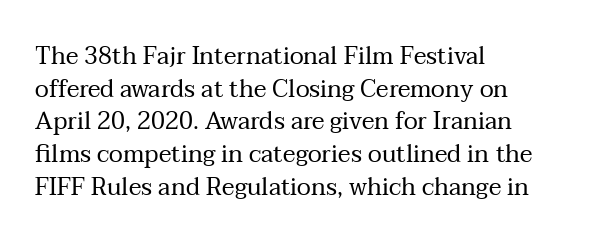
The image shows 24 px text type, upright; set left-aligned, normal line spacing (1.36x), normal letter spacing, not underlined.
